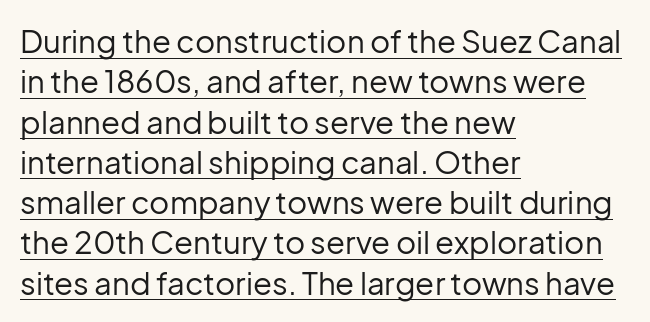
Q: Is the text bold? A: No.
Q: Is the text italic (slanted)? A: No, it is upright.
Q: Is the typeface a serif or a sans-serif typeface? A: Sans-serif.
Q: Is the text underlined? A: Yes.
Q: How is the paragraph aligned? A: Left-aligned.
Q: Is the spacing between letters normal or unusually wide? A: Normal.
Q: Is the spacing between lines tight, normal or loose? A: Normal.
Q: Width (condensed, normal, or wide)? A: Normal.
Q: Stroke contrast? A: Low.
Q: x-height? A: Medium.
Q: Monospaced? A: No.
